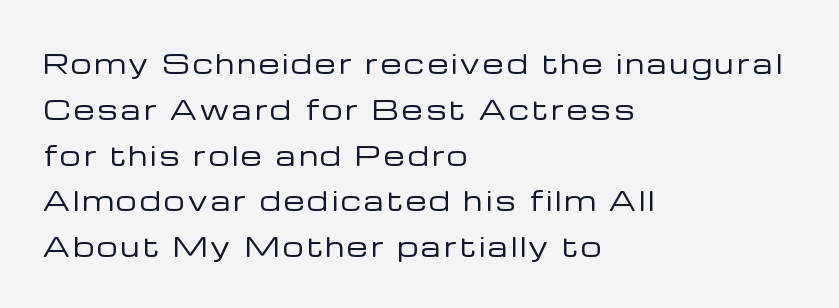
The words here are not underlined. On a weight scale, this lands at 450 or below. All the whitespace from short lines collects on the right. The specimen reads as upright at a glance.
